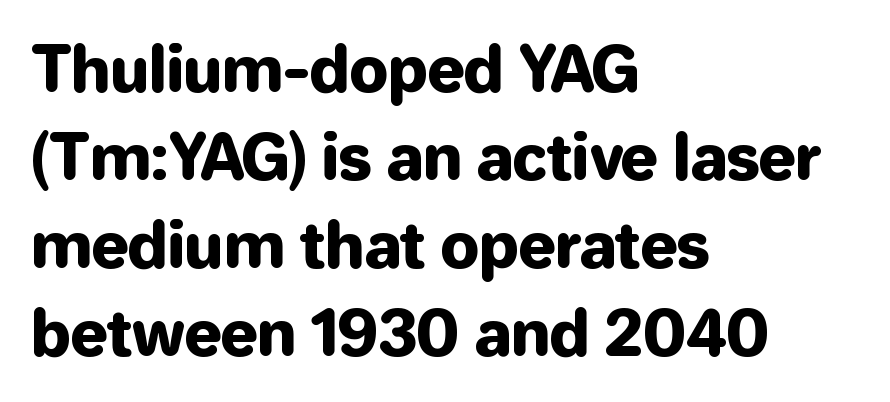
The rendering shows plain stroke endings on the letterforms — a sans-serif design. The line texture is even and compact thanks to regular tracking. You could not count columns in this text — the font is proportionally spaced. Underline: absent. Every row of glyphs begins at an identical x-position on the left. This block has exactly the height ordinary leading produces.
